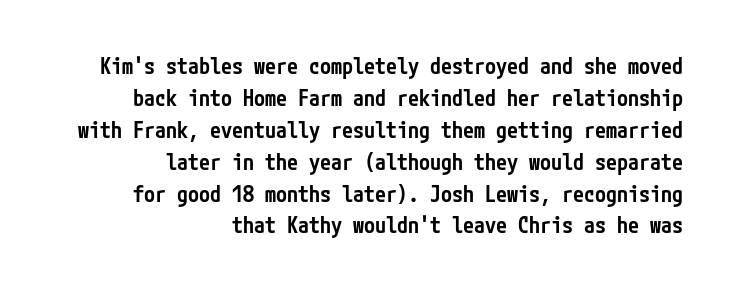
The image shows 22 px text type, upright; set right-aligned, normal line spacing (1.45x), normal letter spacing, not underlined.
